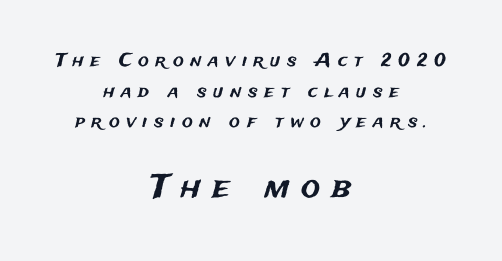
Q: Is the text italic (slanted)? A: Yes.
Q: Is the typeface a serif or a sans-serif typeface? A: Sans-serif.
Q: Is the text underlined? A: No.
Q: How is the paragraph aligned? A: Centered.
Q: Is the spacing between letters normal or unusually wide? A: Unusually wide.
Q: Is the spacing between lines tight, normal or loose? A: Normal.
Q: Which block of text is set in a larger size, the first (top) or the second (bottom)? A: The second (bottom) one.
Q: Width (condensed, normal, or wide)? A: Normal.
Q: Stroke contrast? A: Medium.
Q: x-height? A: Medium.
Q: Monospaced? A: No.
